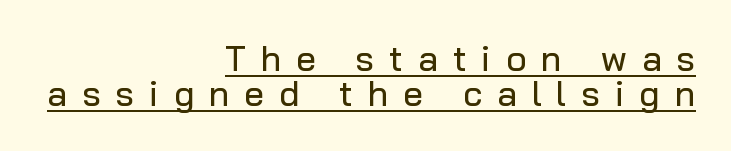
In designer terms, the underline attribute is active on this setting. No italicization has been applied; the sample stays upright. Casual observation: everything's shoved over to the right. This is sans-serif lettering, the kind often seen on screens and signage.
